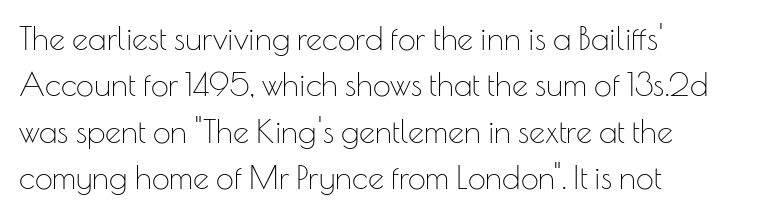
These lines are composed in type without serifs. Is the stroke heavy? The answer is a plain regular-or-lighter. Does the copy run flush right? No — it runs flush left. Letter spacing: default.
